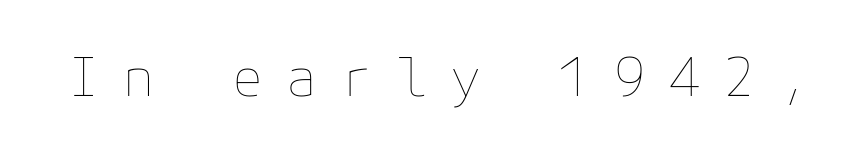
Q: Is the text bold? A: No.
Q: Is the text italic (slanted)? A: No, it is upright.
Q: Is the text underlined? A: No.
Q: Is the spacing between letters normal or unusually wide? A: Unusually wide.
Q: Width (condensed, normal, or wide)? A: Normal.
Q: Stroke contrast? A: Low.
Q: x-height? A: Medium.
